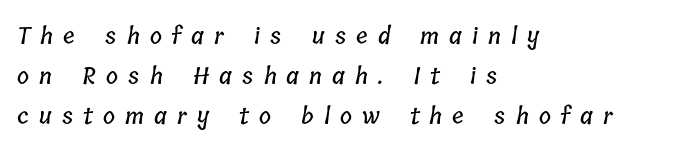
Q: Is the text underlined? A: No.
Q: How is the paragraph aligned? A: Left-aligned.
Q: Is the spacing between letters normal or unusually wide? A: Unusually wide.
